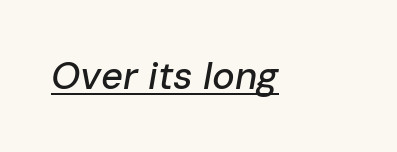
Is the type slanted? Yes — the strokes lean at a clear angle. Think of a printed novel: that variable character pitch is what you see here. Does a line run under the words? Yes, clearly. These lines keep a tight, regular rhythm from letter to letter.
